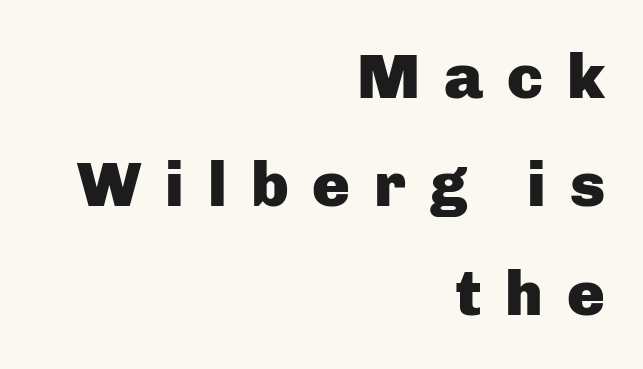
The image shows 63 px heavy sans-serif type, upright; set right-aligned, line spacing 1.72x, unusually wide letter spacing (+0.38 em), not underlined; low stroke contrast and a medium x-height.
